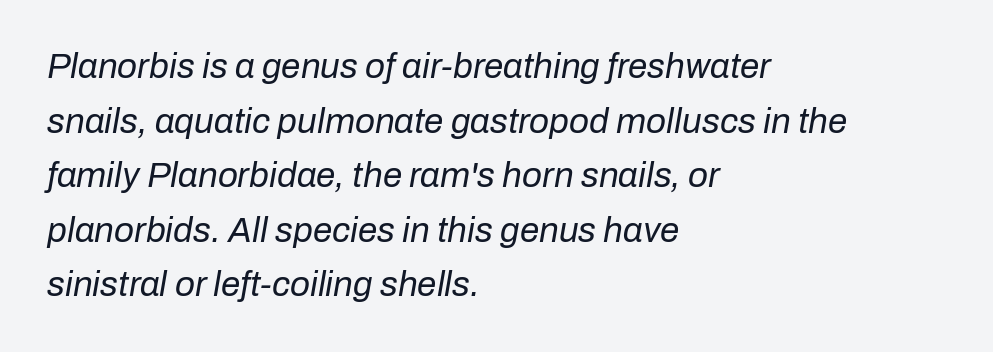
The image shows 35 px regular-weight type, italic (leaning right); set left-aligned, normal line spacing (1.56x), normal letter spacing, not underlined; low stroke contrast and a medium x-height.
